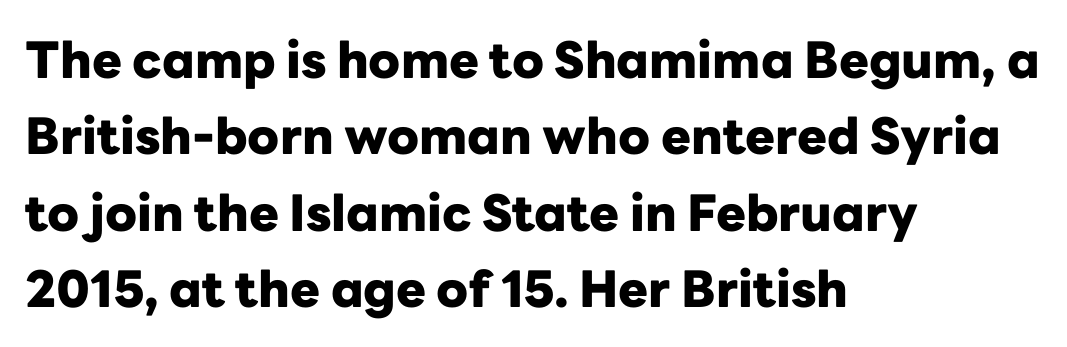
{"serif": "no", "italic": "no", "bold": "yes", "weight": "heavy", "width": "normal", "stroke_contrast": "low", "x_height": "medium", "monospaced": "no", "underline": "no", "align": "left", "line_spacing": "normal", "line_spacing_ratio": 1.53, "letter_spacing": "normal", "letter_spacing_em": 0.0, "glyph_px": 50}
